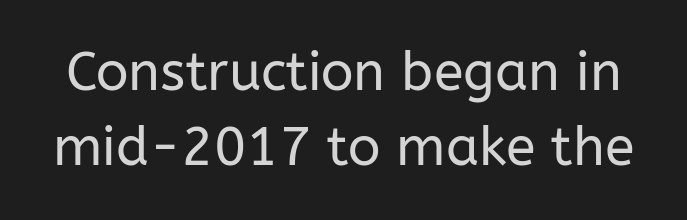
The baseline area is clear. Character widths vary here, with narrow letters taking less room than wide ones. A typesetter would mark this as roman, not italic. Leading: standard.
